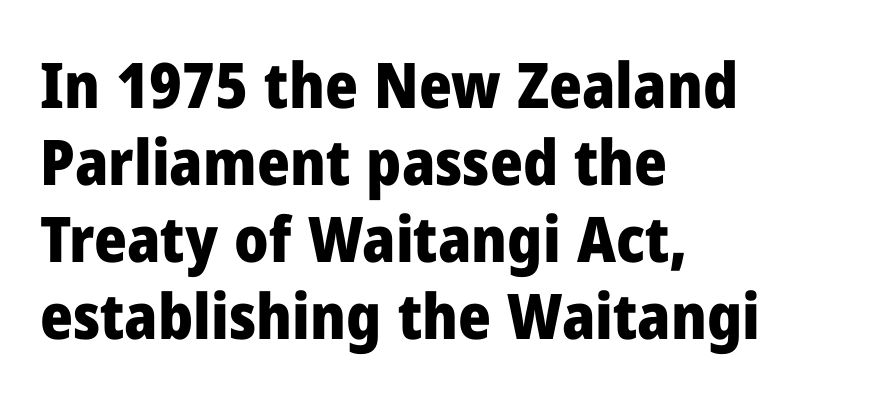
{"serif": "no", "italic": "no", "bold": "yes", "weight": "heavy", "width": "normal", "stroke_contrast": "low", "x_height": "medium", "monospaced": "no", "underline": "no", "align": "left", "line_spacing_ratio": 1.22, "letter_spacing": "normal", "letter_spacing_em": 0.0, "glyph_px": 63}
